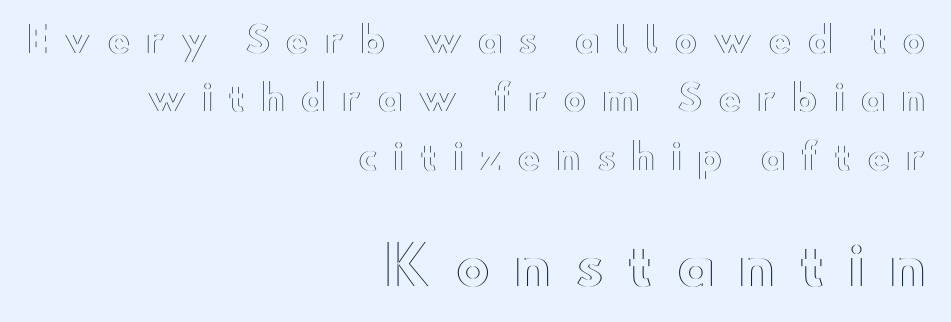
Q: Is the text italic (slanted)? A: No, it is upright.
Q: Is the text underlined? A: No.
Q: How is the paragraph aligned? A: Right-aligned.
Q: Is the spacing between letters normal or unusually wide? A: Unusually wide.
Q: Is the spacing between lines tight, normal or loose? A: Normal.
Q: Which block of text is set in a larger size, the first (top) or the second (bottom)? A: The second (bottom) one.
Q: Width (condensed, normal, or wide)? A: Wide.
Q: x-height? A: Small.
Q: Monospaced? A: No.
